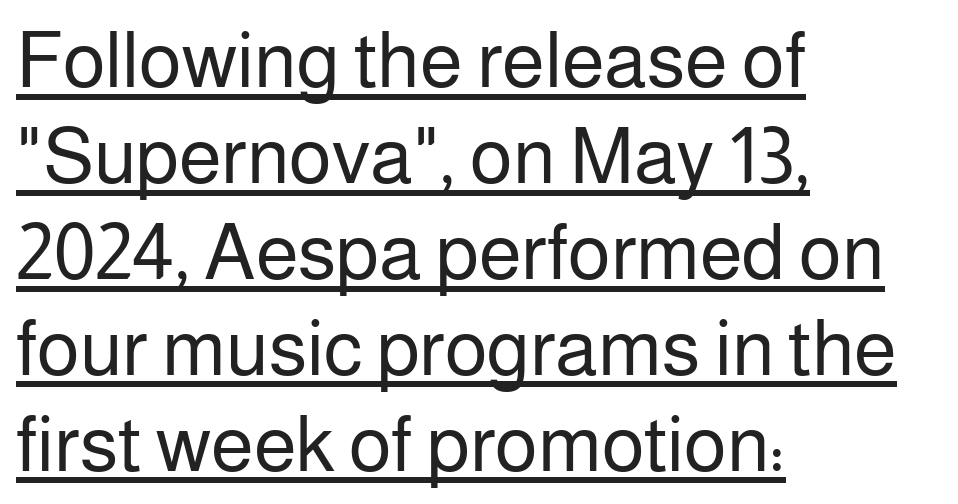
A quiet, ordinary-to-light weight characterises the typeface. The compositor pushed each line to the left boundary. Nope, no serifs anywhere on these letters. How are the letters spaced? Ordinarily, with no added tracking.
